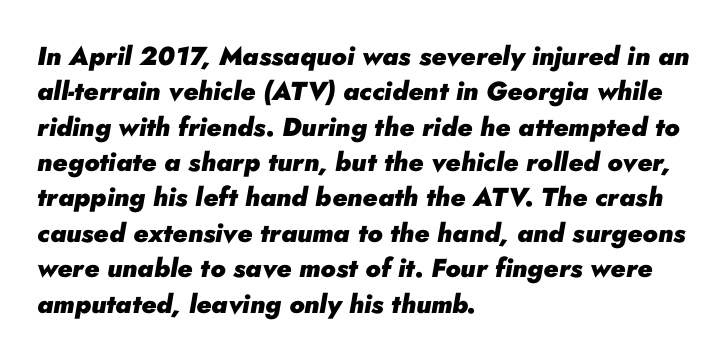
Q: Is the text bold? A: Yes.
Q: Is the text italic (slanted)? A: Yes, it leans right by about 10 degrees.
Q: Is the text underlined? A: No.
Q: How is the paragraph aligned? A: Left-aligned.
Q: Is the spacing between letters normal or unusually wide? A: Normal.
Q: Is the spacing between lines tight, normal or loose? A: Normal.
